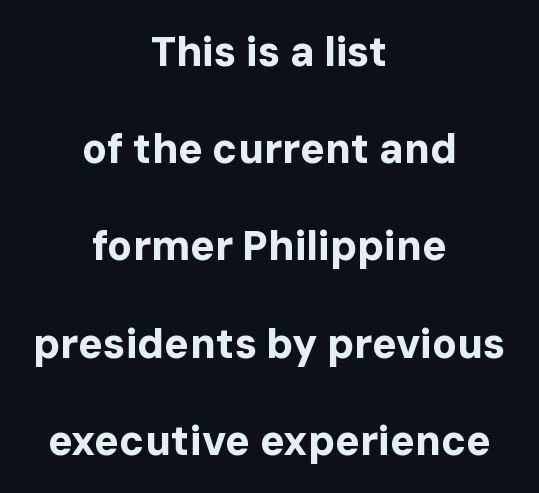
Q: Is the text bold? A: Yes.
Q: Is the text italic (slanted)? A: No, it is upright.
Q: Is the typeface a serif or a sans-serif typeface? A: Sans-serif.
Q: Is the text underlined? A: No.
Q: How is the paragraph aligned? A: Centered.
Q: Is the spacing between letters normal or unusually wide? A: Normal.
Q: Is the spacing between lines tight, normal or loose? A: Loose.
Q: Width (condensed, normal, or wide)? A: Normal.
Q: Stroke contrast? A: Low.
Q: x-height? A: Medium.
Q: Monospaced? A: No.
